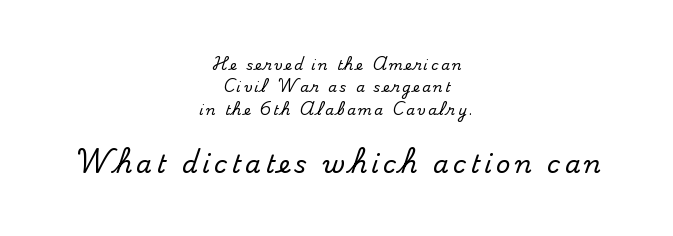
The gap between lines stays unmarked. Teacher's note: observe the equal gaps on both sides — that is centered alignment. Does the bottom block carry the larger type? Yes, it does. Leading: standard.
